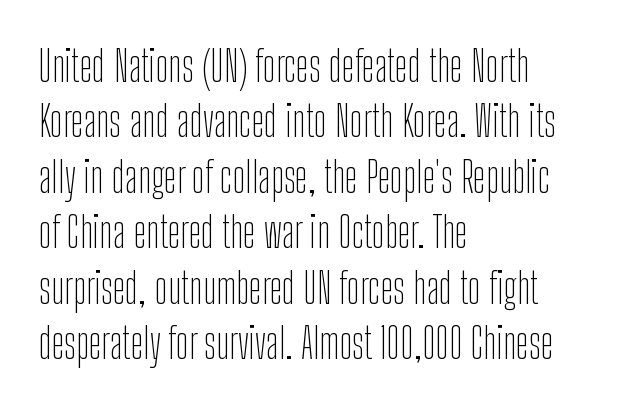
The image shows 43 px thin, condensed sans-serif type, upright; set left-aligned, normal line spacing (1.29x), normal letter spacing, not underlined; low stroke contrast and a medium x-height.
